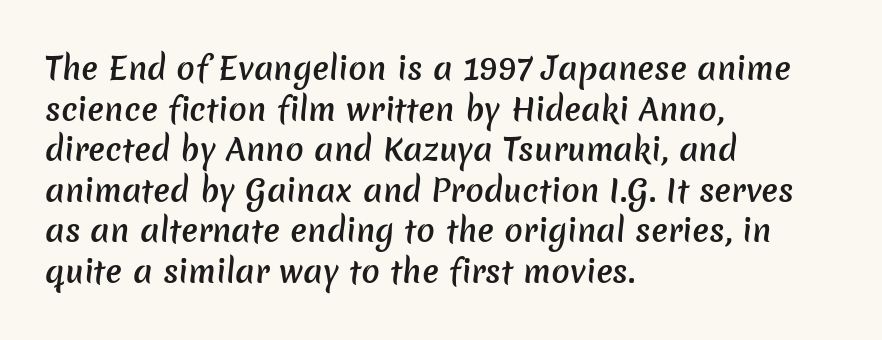
{"serif": "no", "bold": "semi", "weight": "semibold", "width": "normal", "stroke_contrast": "low", "x_height": "medium", "monospaced": "no", "underline": "no", "align": "left", "line_spacing": "normal", "line_spacing_ratio": 1.31, "letter_spacing": "normal", "letter_spacing_em": 0.0, "glyph_px": 31}
